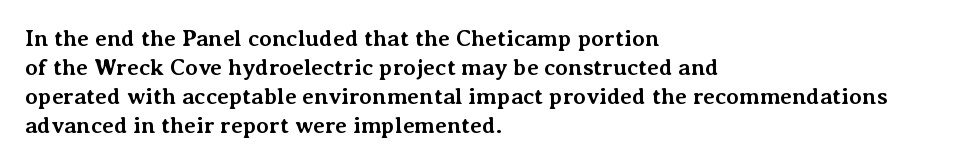
{"italic": "no", "bold": "yes", "underline": "no", "align": "left", "line_spacing": "normal", "line_spacing_ratio": 1.26, "letter_spacing": "normal", "letter_spacing_em": 0.0, "glyph_px": 23}
